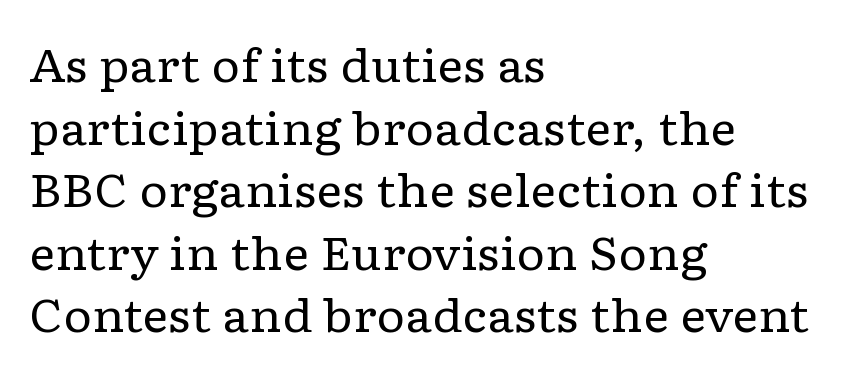
Q: Is the text bold? A: No.
Q: Is the text italic (slanted)? A: No, it is upright.
Q: Is the typeface a serif or a sans-serif typeface? A: Serif.
Q: Is the text underlined? A: No.
Q: How is the paragraph aligned? A: Left-aligned.
Q: Is the spacing between letters normal or unusually wide? A: Normal.
Q: Is the spacing between lines tight, normal or loose? A: Normal.
Q: Width (condensed, normal, or wide)? A: Wide.
Q: Stroke contrast? A: Low.
Q: x-height? A: Medium.
Q: Monospaced? A: No.
